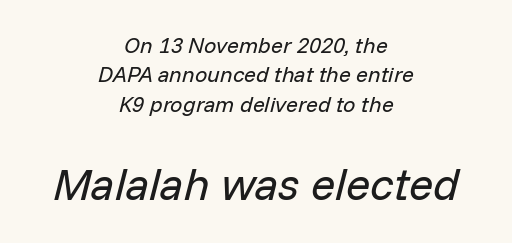
{"italic": "yes", "lean": "right", "slant_degrees": 14, "bold": "no", "weight": "regular", "width": "normal", "stroke_contrast": "low", "x_height": "medium", "monospaced": "no", "underline": "no", "align": "center", "line_spacing": "normal", "line_spacing_ratio": 1.33, "letter_spacing": "normal", "letter_spacing_em": 0.0, "larger_block": "second", "size_ratio": 2.05, "glyph_px": 45}
